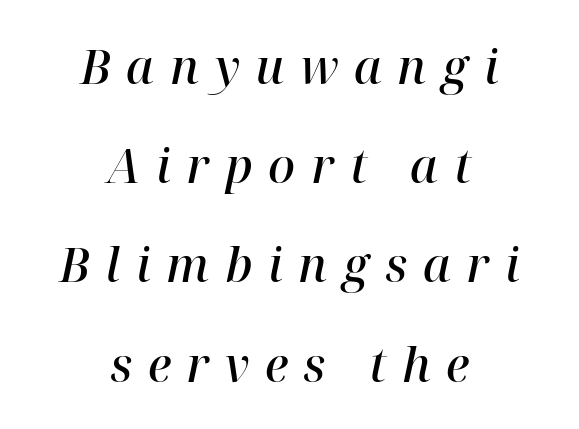
{"serif": "yes", "italic": "yes", "lean": "right", "slant_degrees": 12, "bold": "semi", "weight": "semibold", "width": "normal", "stroke_contrast": "high", "x_height": "medium", "monospaced": "no", "underline": "no", "align": "center", "line_spacing": "loose", "line_spacing_ratio": 2.11, "letter_spacing": "wide", "letter_spacing_em": 0.33, "glyph_px": 47}
